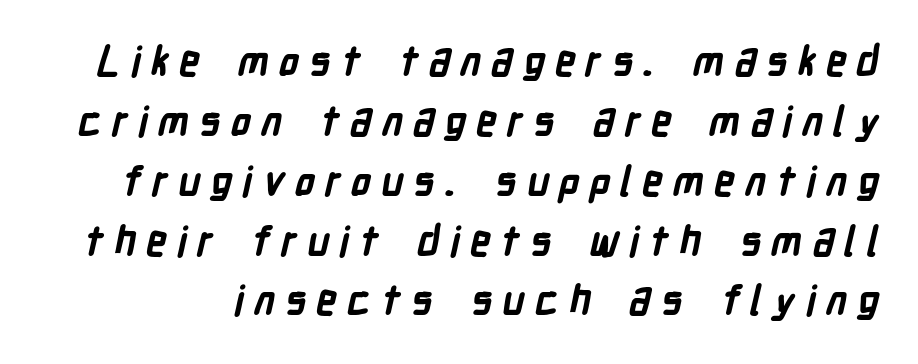
Q: Is the text bold? A: Yes.
Q: Is the typeface a serif or a sans-serif typeface? A: Sans-serif.
Q: Is the text underlined? A: No.
Q: Is the spacing between letters normal or unusually wide? A: Unusually wide.
Q: Is the spacing between lines tight, normal or loose? A: Normal.
Q: Width (condensed, normal, or wide)? A: Condensed.
Q: Stroke contrast? A: Low.
Q: x-height? A: Medium.
Q: Monospaced? A: No.
